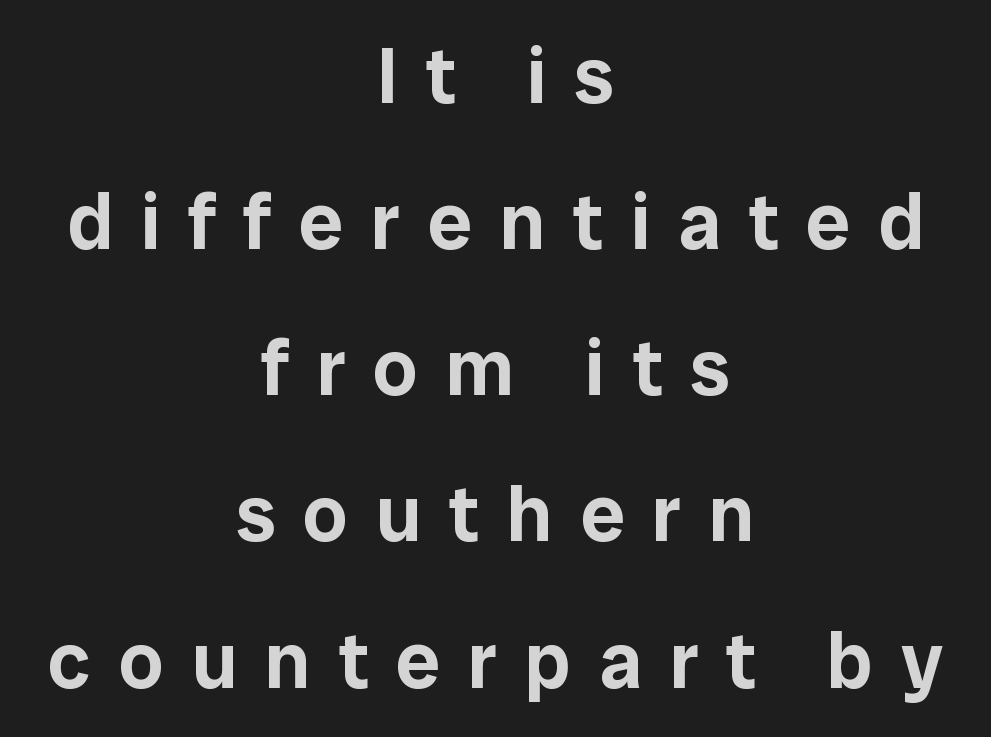
The image shows 79 px sans-serif type, upright; set centered, line spacing 1.85x, unusually wide letter spacing (+0.35 em), not underlined; low stroke contrast and a medium x-height.
